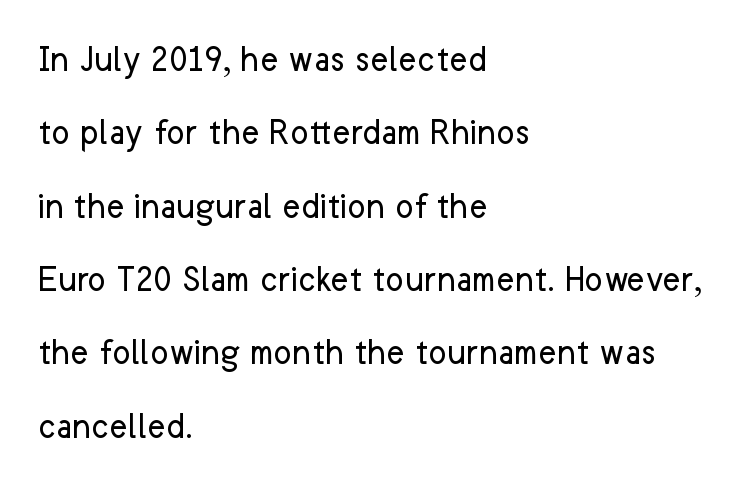
Q: Is the text bold? A: No.
Q: Is the text italic (slanted)? A: No, it is upright.
Q: Is the typeface a serif or a sans-serif typeface? A: Sans-serif.
Q: Is the text underlined? A: No.
Q: How is the paragraph aligned? A: Left-aligned.
Q: Is the spacing between letters normal or unusually wide? A: Normal.
Q: Width (condensed, normal, or wide)? A: Normal.
Q: Stroke contrast? A: Low.
Q: x-height? A: Medium.
Q: Monospaced? A: No.
